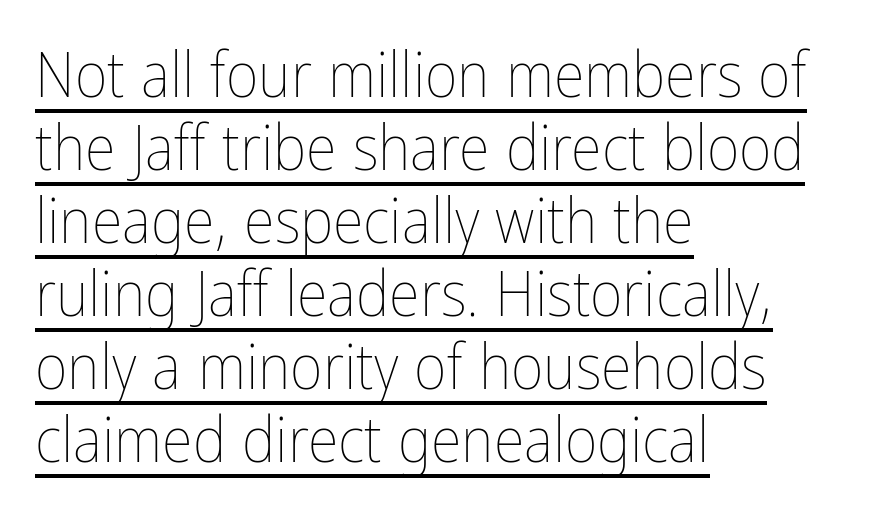
The image shows 63 px thin, condensed type, upright; set left-aligned, line spacing 1.16x, normal letter spacing, underlined; low stroke contrast and a medium x-height.
